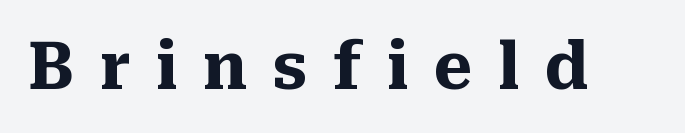
Q: Is the text bold? A: Yes.
Q: Is the text italic (slanted)? A: No, it is upright.
Q: Is the typeface a serif or a sans-serif typeface? A: Serif.
Q: Is the text underlined? A: No.
Q: Is the spacing between letters normal or unusually wide? A: Unusually wide.
Q: Width (condensed, normal, or wide)? A: Normal.
Q: Stroke contrast? A: Medium.
Q: x-height? A: Medium.
Q: Monospaced? A: No.
